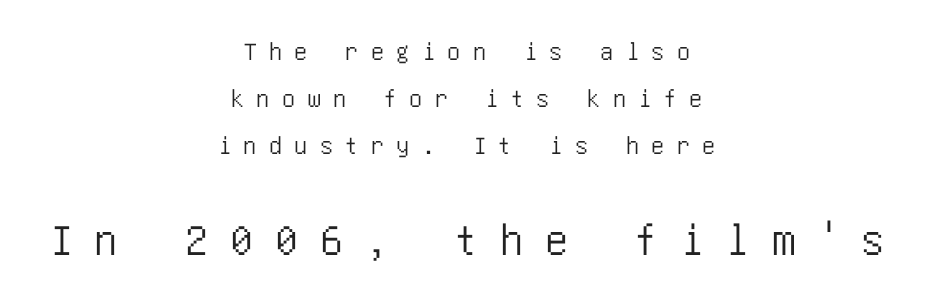
What stands out about the letter spacing? Its width — letters are far apart. Small over large — that's the arrangement of the two blocks here. Decoration check: the copy has no underline. Unlike a traditional serif, this face leaves its strokes unadorned. These lines are centered, leaving both edges ragged. In terms of posture, this sample is upright.
